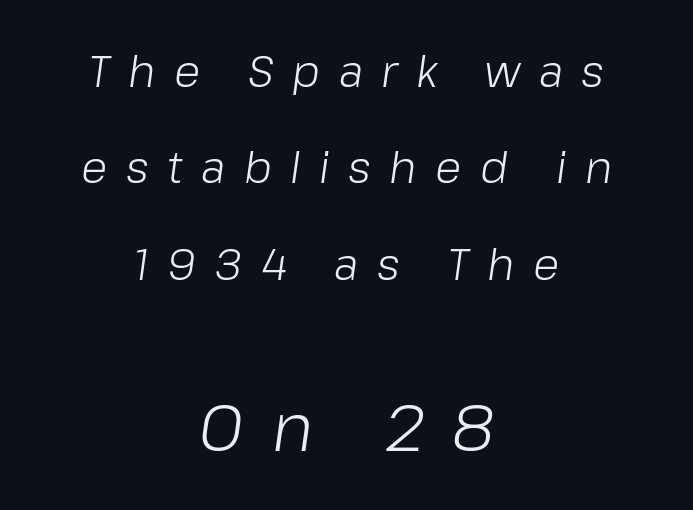
Think standard paragraph weight, or any step lighter than that. A typesetter would call this proportional, since set widths differ per character. Plain, unruled lines of type. The rendering inserts visible extra space after every character. The rendering enlarges the type as you move from the upper chunk to the lower.
